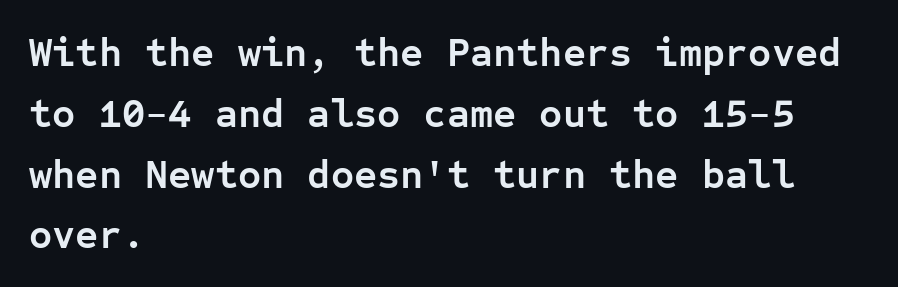
Q: Is the text bold? A: Yes.
Q: Is the text italic (slanted)? A: No, it is upright.
Q: Is the typeface a serif or a sans-serif typeface? A: Sans-serif.
Q: Is the text underlined? A: No.
Q: How is the paragraph aligned? A: Left-aligned.
Q: Is the spacing between letters normal or unusually wide? A: Normal.
Q: Is the spacing between lines tight, normal or loose? A: Normal.
Q: Width (condensed, normal, or wide)? A: Normal.
Q: Stroke contrast? A: Low.
Q: x-height? A: Medium.
Q: Monospaced? A: Yes.
